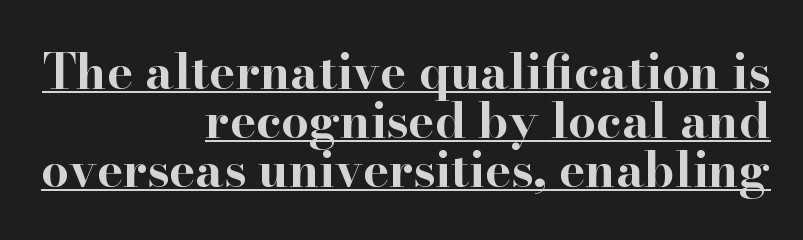
Leftover space on each line is placed entirely before the opening word. No extra tracking has been applied to these lines. Line spacing here is tight. A serif font was chosen for this passage.
